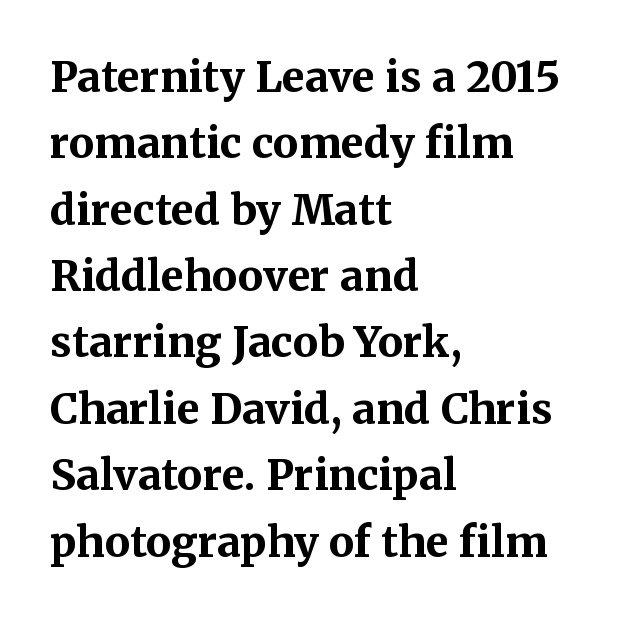
The image shows 42 px bold serif type, upright; set left-aligned, normal line spacing (1.58x), normal letter spacing, not underlined; medium stroke contrast and a medium x-height.
